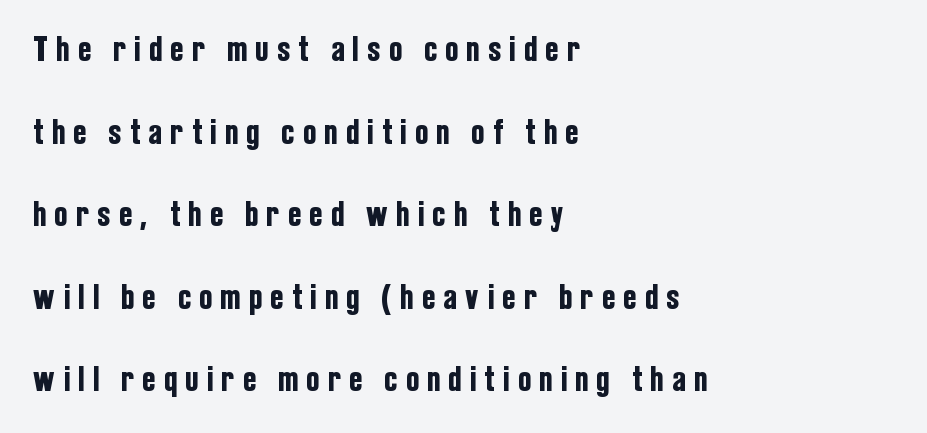
{"serif": "no", "italic": "no", "width": "condensed", "stroke_contrast": "low", "x_height": "medium", "monospaced": "no", "underline": "no", "align": "left", "line_spacing": "loose", "line_spacing_ratio": 2.23, "letter_spacing": "wide", "letter_spacing_em": 0.25, "glyph_px": 37}
